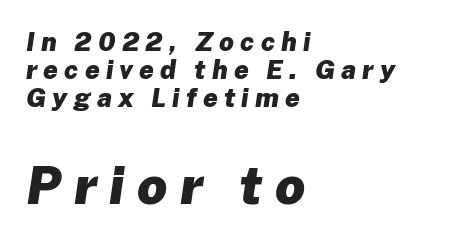
Q: Is the text bold? A: Yes.
Q: Is the text italic (slanted)? A: Yes, it leans right by about 8 degrees.
Q: Is the text underlined? A: No.
Q: How is the paragraph aligned? A: Left-aligned.
Q: Is the spacing between letters normal or unusually wide? A: Unusually wide.
Q: Is the spacing between lines tight, normal or loose? A: Tight.
Q: Which block of text is set in a larger size, the first (top) or the second (bottom)? A: The second (bottom) one.
Q: Width (condensed, normal, or wide)? A: Normal.
Q: Stroke contrast? A: Low.
Q: x-height? A: Medium.
Q: Monospaced? A: No.
